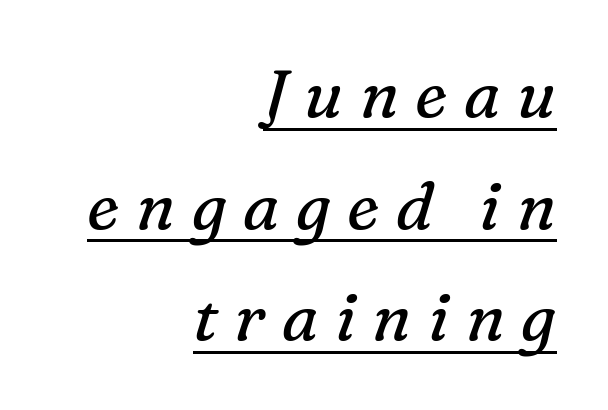
A typesetter would call this heavily tracked-out type. Think of a printed novel: that variable character pitch is what you see here. These lines stack with their right ends in a neat column. Compared with ordinary roman type, these characters are visibly tilted. This is serif lettering, the kind often seen in printed books.
